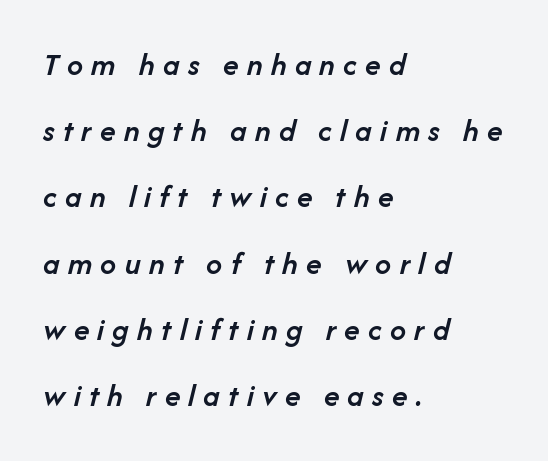
The image shows 32 px semibold type, italic (leaning right); set left-aligned, loose line spacing (2.07x), unusually wide letter spacing (+0.26 em), not underlined; low stroke contrast and a medium x-height.
